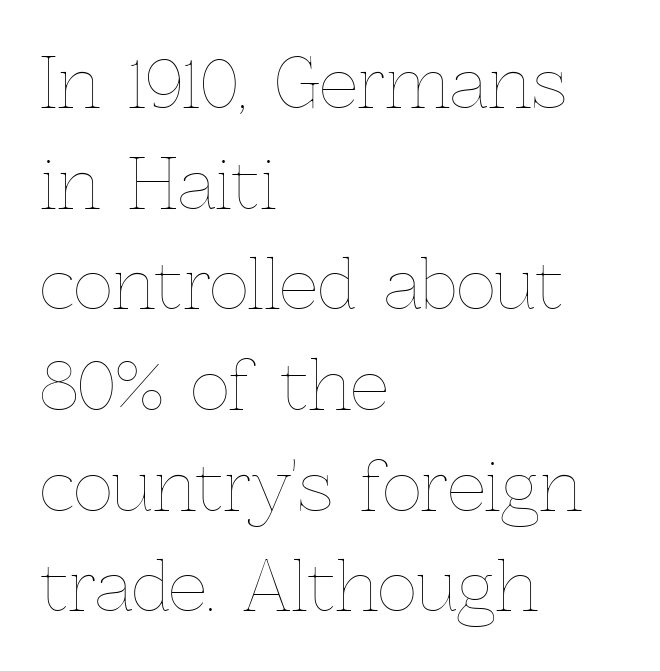
The image shows 68 px thin type, upright; set left-aligned, normal line spacing (1.48x), normal letter spacing, not underlined; a medium x-height.
